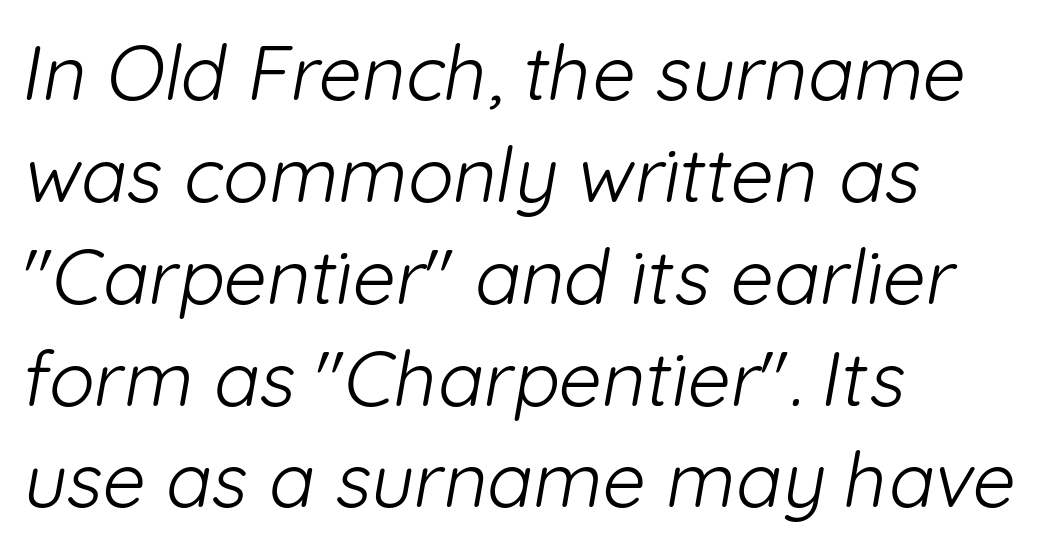
The image shows 76 px light sans-serif type; set left-aligned, normal line spacing (1.34x), normal letter spacing, not underlined; low stroke contrast and a medium x-height.
